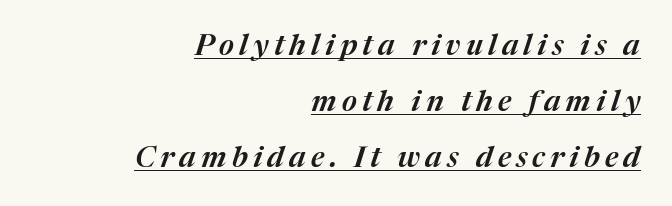
{"italic": "yes", "lean": "right", "slant_degrees": 17, "width": "normal", "stroke_contrast": "medium", "x_height": "medium", "monospaced": "no", "underline": "yes", "align": "right", "line_spacing": "loose", "line_spacing_ratio": 1.93, "glyph_px": 29}
